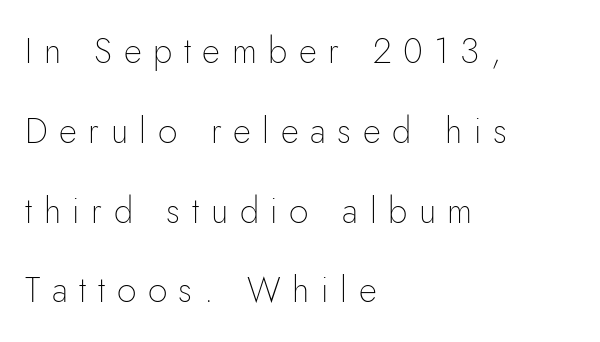
Observe the wide spacing: letters keep a clear distance from each other. Spacing verdict: proportional, widths tailored to each character. Weight: not bold — regular or lighter. Horizontally, the lines are justified to the leading edge only. Upright lettering throughout. The passage shown is not underscored anywhere.
